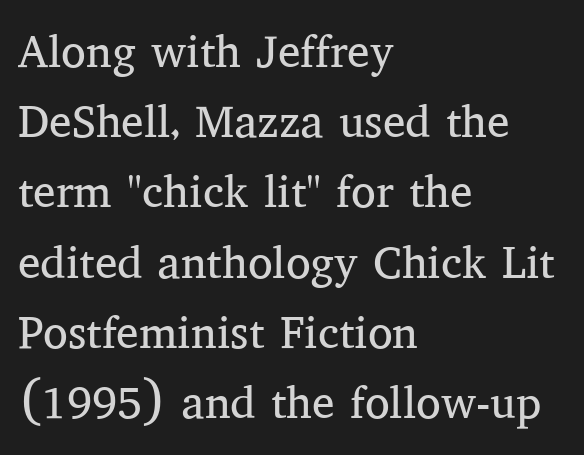
Q: Is the text bold? A: No.
Q: Is the text italic (slanted)? A: No, it is upright.
Q: Is the typeface a serif or a sans-serif typeface? A: Serif.
Q: Is the text underlined? A: No.
Q: How is the paragraph aligned? A: Left-aligned.
Q: Is the spacing between letters normal or unusually wide? A: Normal.
Q: Is the spacing between lines tight, normal or loose? A: Normal.
Q: Width (condensed, normal, or wide)? A: Normal.
Q: Stroke contrast? A: Medium.
Q: x-height? A: Medium.
Q: Monospaced? A: No.
